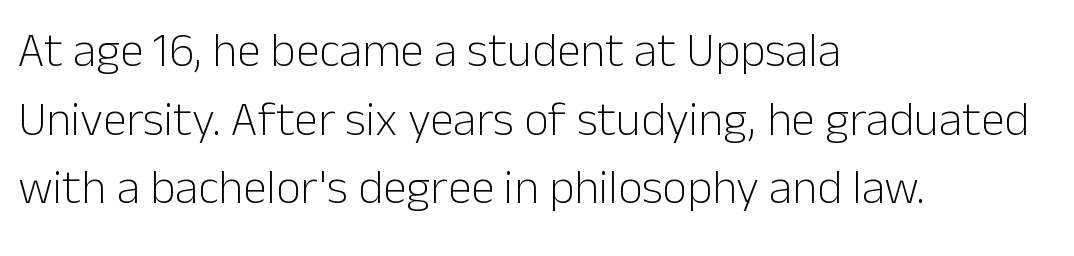
You could not count columns in this text — the font is proportionally spaced. Inter-character spacing is left at the font's built-in metrics. When letters stand straight like this, we call the style roman or upright. Descenders hang freely into open space. Nope, no serifs anywhere on these letters.
